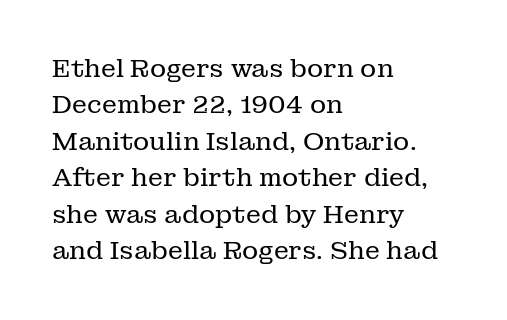
The image shows 25 px text type, upright; set left-aligned, normal line spacing (1.46x), normal letter spacing, not underlined.
